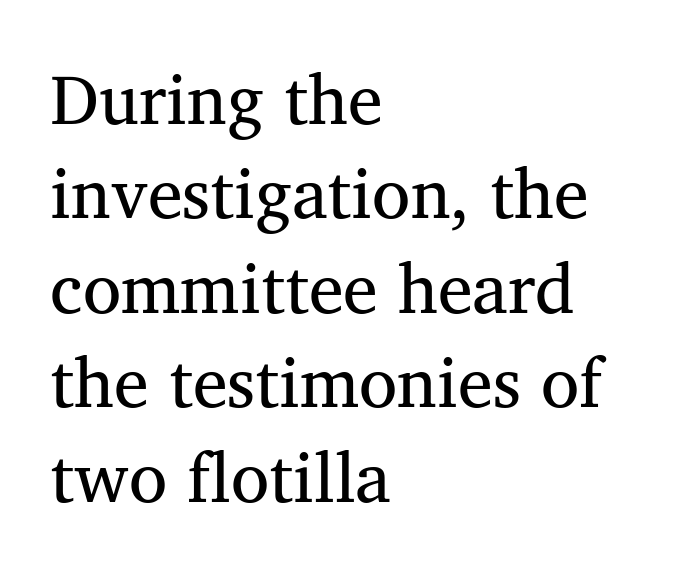
Stroke terminals: seriffed. Every row of glyphs begins at an identical x-position on the left. Type without underlining. Regular leading.
